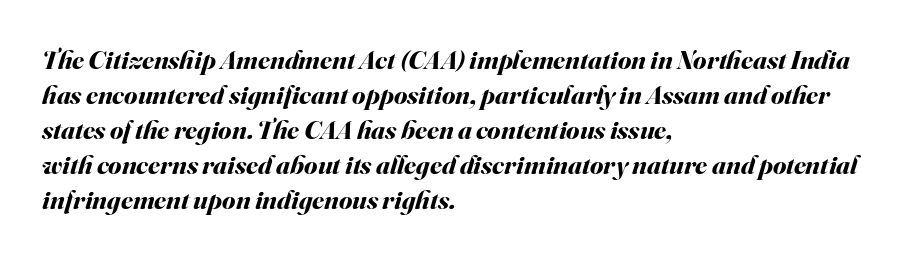
{"italic": "yes", "lean": "right", "slant_degrees": 16, "bold": "yes", "underline": "no", "align": "left", "line_spacing": "normal", "line_spacing_ratio": 1.3, "letter_spacing": "normal", "letter_spacing_em": 0.0, "glyph_px": 27}
